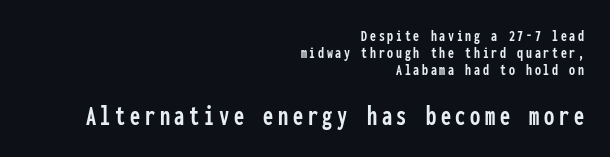
Q: Is the text italic (slanted)? A: No, it is upright.
Q: Is the typeface a serif or a sans-serif typeface? A: Sans-serif.
Q: Is the text underlined? A: No.
Q: How is the paragraph aligned? A: Right-aligned.
Q: Is the spacing between lines tight, normal or loose? A: Tight.
Q: Which block of text is set in a larger size, the first (top) or the second (bottom)? A: The second (bottom) one.
Q: Width (condensed, normal, or wide)? A: Condensed.
Q: Stroke contrast? A: Low.
Q: x-height? A: Medium.
Q: Monospaced? A: Yes.
